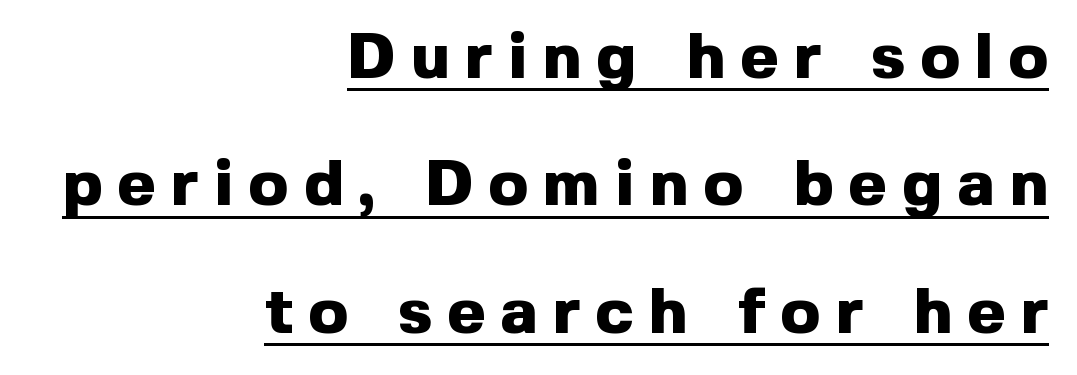
The passage shown is typeset with a sans-serif family. One-word summary of the alignment: right. Leading is clearly above the norm, producing a sparse column. Observe the wide spacing: letters keep a clear distance from each other. Nope, not italic — everything's standing straight. Here the designer chose a conventional face with non-uniform glyph widths.
